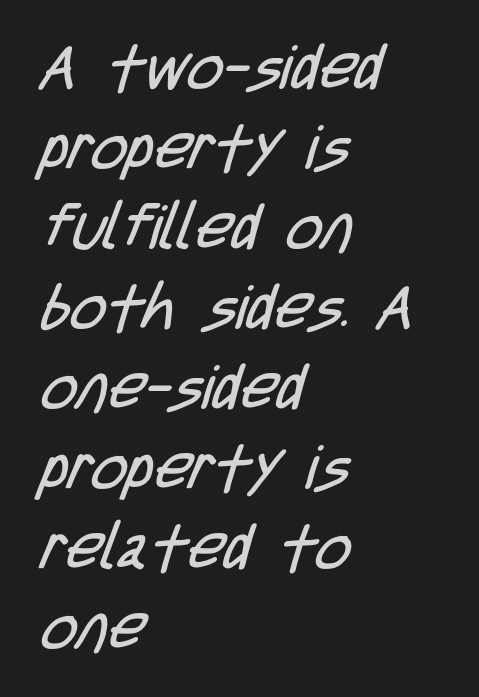
The image shows 62 px regular-weight, condensed sans-serif type; set left-aligned, normal line spacing (1.29x), normal letter spacing, not underlined; low stroke contrast and a large x-height.
